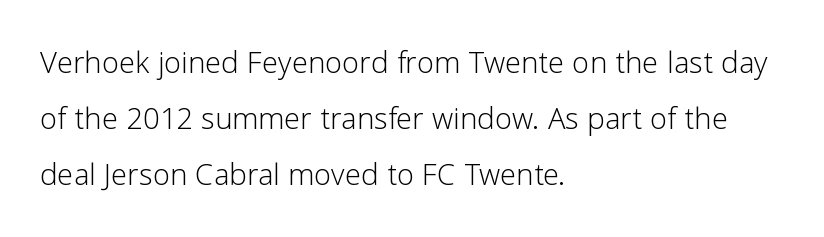
The cut favours lightness, reaching ordinary text weight at its darkest. Rendered with straight, roman letterforms. Compared with typical body copy, the letter spacing here is the same. Baseline-to-baseline distance is the conventional proportion of letter height. Teacher's note: observe the even left margin — that is flush-left alignment. A typesetter would call this proportional, since set widths differ per character.
